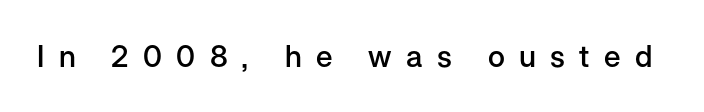
Heft: intermediate — a semibold. Any mark beneath the type? The region is blank. Does the type have serifs? No, each stem ends abruptly. The letters advance in unequal steps, a hallmark of proportional type.
